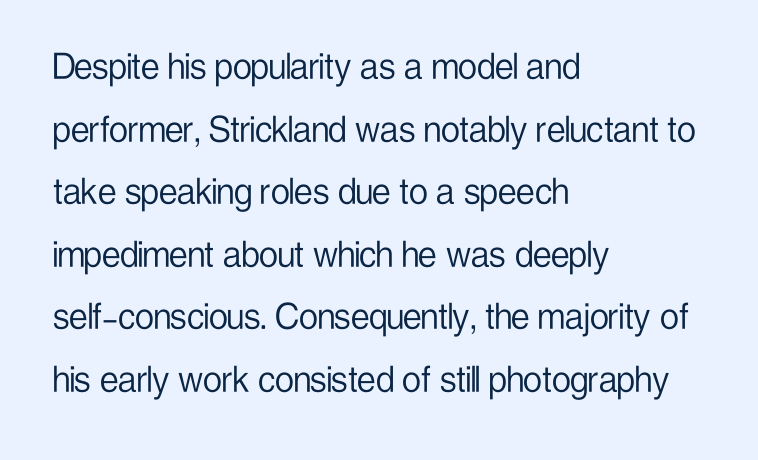
Q: Is the text bold? A: No.
Q: Is the text italic (slanted)? A: No, it is upright.
Q: Is the typeface a serif or a sans-serif typeface? A: Sans-serif.
Q: Is the text underlined? A: No.
Q: How is the paragraph aligned? A: Left-aligned.
Q: Is the spacing between letters normal or unusually wide? A: Normal.
Q: Is the spacing between lines tight, normal or loose? A: Normal.
Q: Width (condensed, normal, or wide)? A: Condensed.
Q: Stroke contrast? A: Low.
Q: x-height? A: Medium.
Q: Monospaced? A: No.
